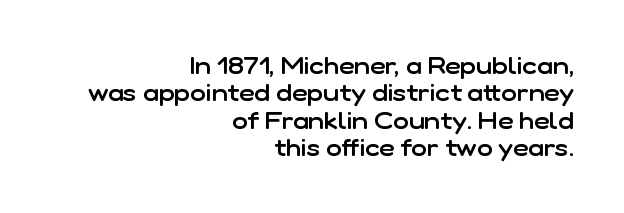
The type sits square on the baseline with zero lean. Whoever set this chose condensed vertical rhythm over breathing room. This rendering leaves character spacing at its baseline value. The characters look somewhat weighty, a semibold short of true bold.
